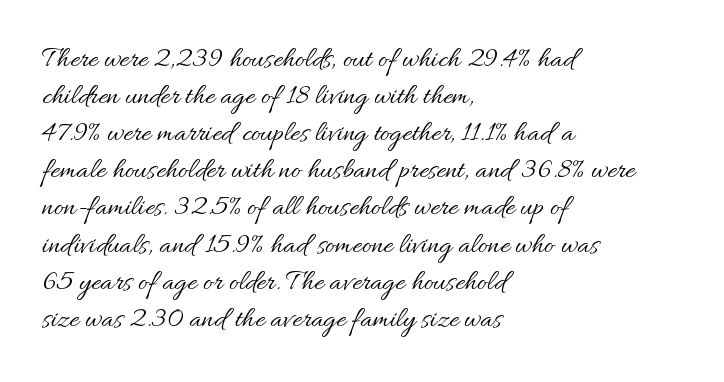
Q: Is the text bold? A: No.
Q: Is the text italic (slanted)? A: Yes.
Q: Is the text underlined? A: No.
Q: How is the paragraph aligned? A: Left-aligned.
Q: Is the spacing between letters normal or unusually wide? A: Normal.
Q: Is the spacing between lines tight, normal or loose? A: Normal.
Q: Width (condensed, normal, or wide)? A: Normal.
Q: Stroke contrast? A: Medium.
Q: x-height? A: Small.
Q: Monospaced? A: No.
